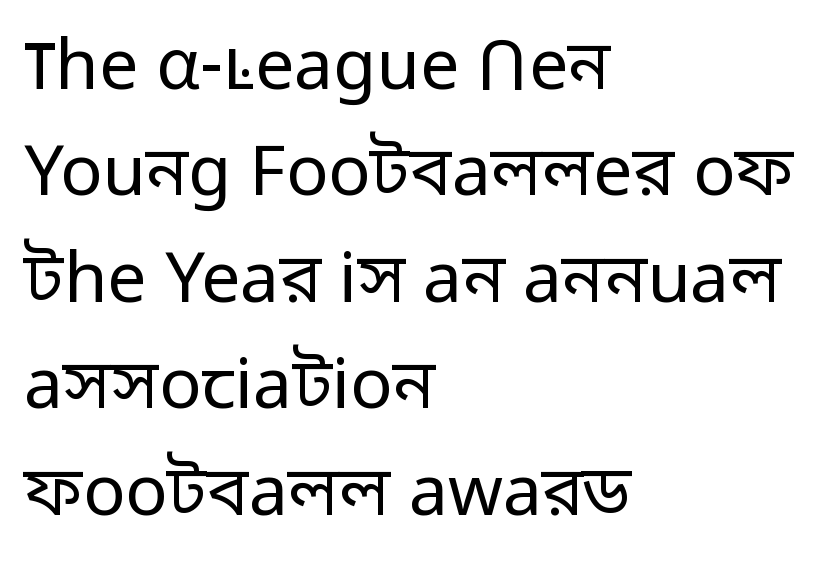
Q: Is the text bold? A: No.
Q: Is the text italic (slanted)? A: No, it is upright.
Q: Is the typeface a serif or a sans-serif typeface? A: Sans-serif.
Q: Is the text underlined? A: No.
Q: How is the paragraph aligned? A: Left-aligned.
Q: Is the spacing between letters normal or unusually wide? A: Normal.
Q: Is the spacing between lines tight, normal or loose? A: Normal.
Q: Width (condensed, normal, or wide)? A: Normal.
Q: Stroke contrast? A: Low.
Q: x-height? A: Medium.
Q: Monospaced? A: No.
